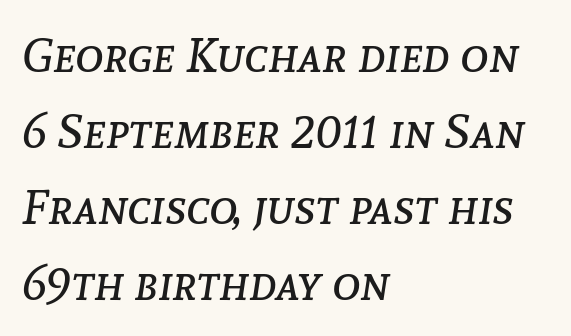
The image shows 48 px regular-weight type, italic (leaning right); set left-aligned, normal line spacing (1.58x), normal letter spacing, not underlined; low stroke contrast and a medium x-height.
